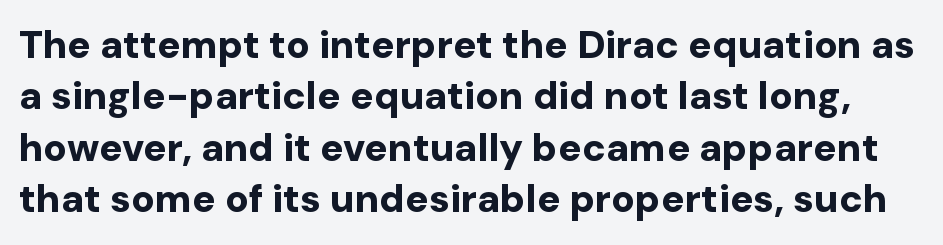
Q: Is the text bold? A: Yes.
Q: Is the text italic (slanted)? A: No, it is upright.
Q: Is the typeface a serif or a sans-serif typeface? A: Sans-serif.
Q: Is the text underlined? A: No.
Q: Is the spacing between letters normal or unusually wide? A: Normal.
Q: Is the spacing between lines tight, normal or loose? A: Normal.
Q: Width (condensed, normal, or wide)? A: Normal.
Q: Stroke contrast? A: Low.
Q: x-height? A: Medium.
Q: Monospaced? A: No.
